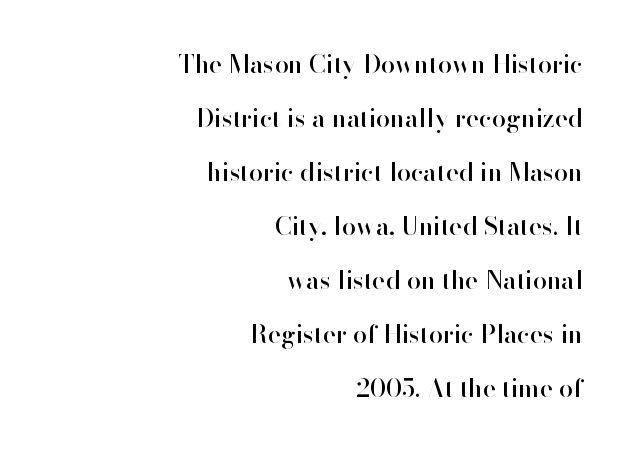
The image shows 25 px text type, upright; set right-aligned, loose line spacing (2.16x), normal letter spacing, not underlined.
